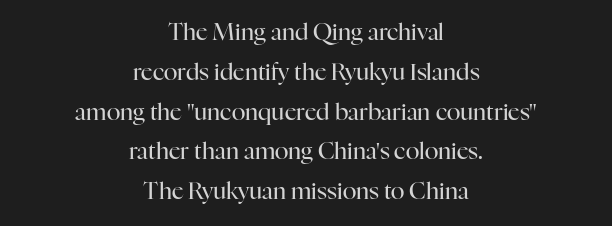
{"italic": "no", "bold": "no", "underline": "no", "align": "center", "line_spacing_ratio": 1.73, "letter_spacing": "normal", "letter_spacing_em": 0.0, "glyph_px": 23}
